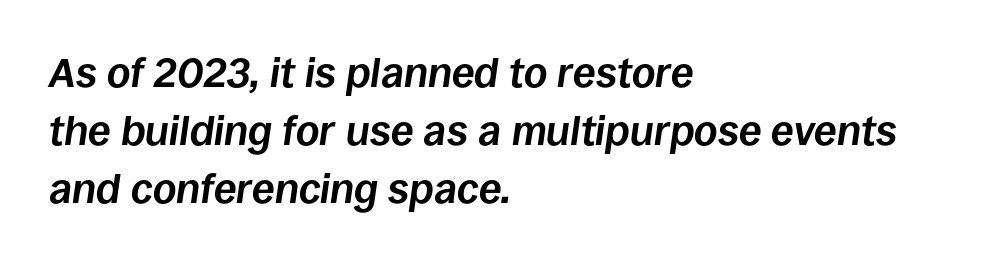
The axis of the letterforms is tilted away from vertical. Look at the stroke-to-counter ratio: heavy, a bold. Alignment: flush left. Rows of type keep a routine distance in the vertical direction. Observe the ordinary spacing: letters are neighbours, not strangers.
